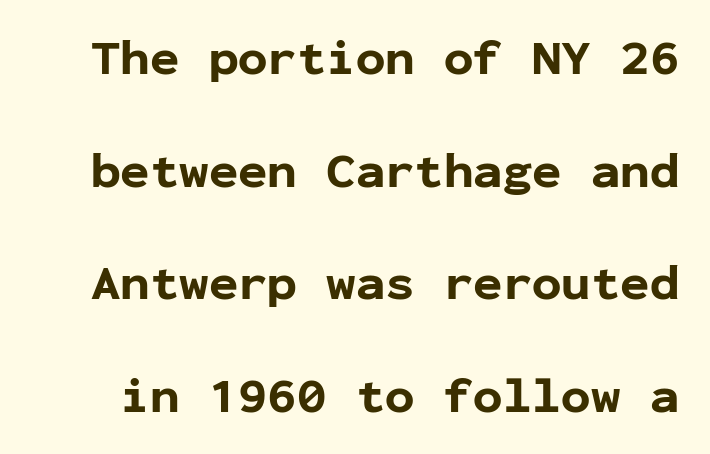
The image shows 49 px bold sans-serif type, upright, monospaced; set loose line spacing (2.3x), normal letter spacing, not underlined; low stroke contrast and a medium x-height.
